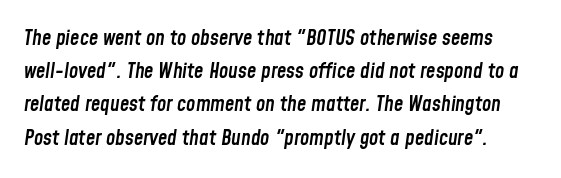
A typesetter would mark this as italic. Anything drawn beneath the words? Only blank space. There is no visible air inserted between adjacent glyphs. A fair bit of extra ink — the face is semibold, not bold. Vertical spacing — default.
